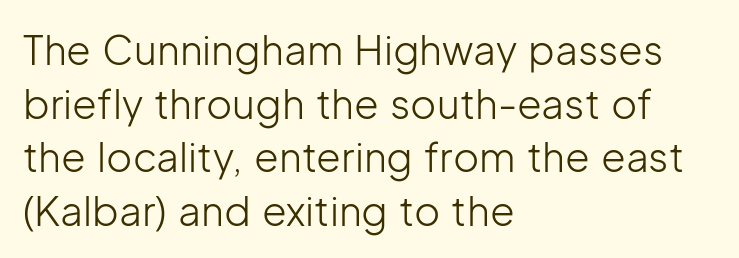
Q: Is the text bold? A: No.
Q: Is the text italic (slanted)? A: No, it is upright.
Q: Is the typeface a serif or a sans-serif typeface? A: Sans-serif.
Q: Is the text underlined? A: No.
Q: How is the paragraph aligned? A: Left-aligned.
Q: Is the spacing between letters normal or unusually wide? A: Normal.
Q: Is the spacing between lines tight, normal or loose? A: Normal.
Q: Width (condensed, normal, or wide)? A: Normal.
Q: Stroke contrast? A: Low.
Q: x-height? A: Medium.
Q: Monospaced? A: No.
